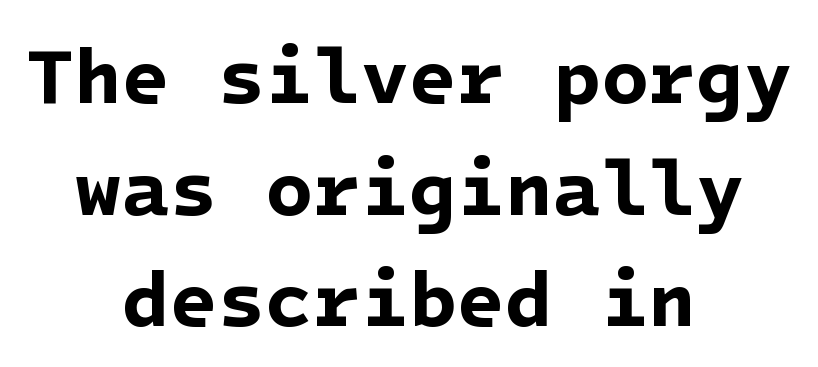
{"serif": "no", "bold": "yes", "weight": "bold", "width": "normal", "stroke_contrast": "low", "x_height": "medium", "underline": "no", "align": "center", "line_spacing": "normal", "line_spacing_ratio": 1.43, "letter_spacing": "normal", "letter_spacing_em": 0.0, "glyph_px": 78}
